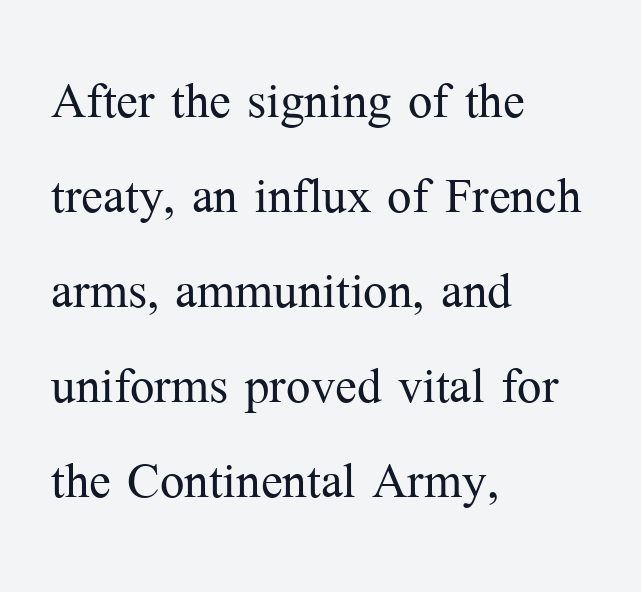
{"serif": "yes", "italic": "no", "bold": "no", "weight": "light", "width": "normal", "stroke_contrast": "medium", "x_height": "medium", "monospaced": "no", "underline": "no", "align": "left", "line_spacing": "normal", "line_spacing_ratio": 1.46, "letter_spacing": "normal", "letter_spacing_em": 0.0, "glyph_px": 65}
